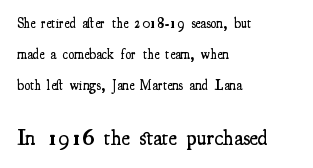
{"italic": "no", "bold": "semi", "underline": "no", "align": "left", "line_spacing": "loose", "line_spacing_ratio": 2.22, "letter_spacing": "normal", "letter_spacing_em": 0.0, "larger_block": "second", "size_ratio": 1.57, "glyph_px": 22}
